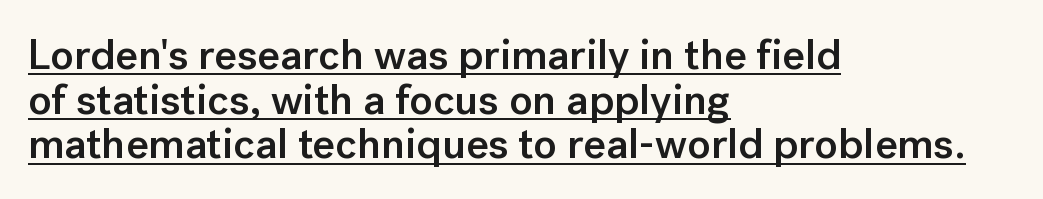
The image shows 43 px semibold sans-serif type, upright; set left-aligned, tight line spacing (1.04x), normal letter spacing, underlined; low stroke contrast and a medium x-height.
